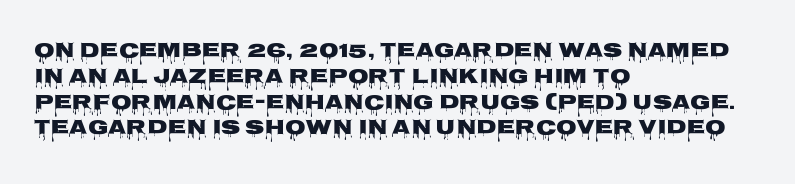
The letters stand upright; this is a roman face. Every row of glyphs begins at an identical x-position on the left. Between one letter and the next there's only the usual sliver of space. Caption: bold face, heavy strokes.
